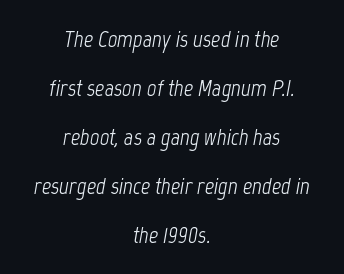
Q: Is the text bold? A: No.
Q: Is the text italic (slanted)? A: Yes, it leans right by about 12 degrees.
Q: Is the text underlined? A: No.
Q: How is the paragraph aligned? A: Centered.
Q: Is the spacing between letters normal or unusually wide? A: Normal.
Q: Is the spacing between lines tight, normal or loose? A: Loose.
